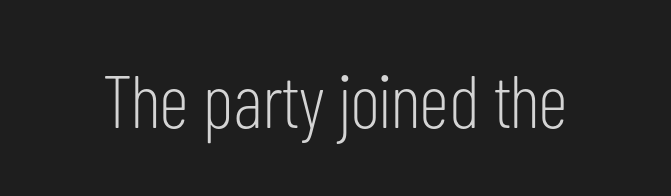
Q: Is the text bold? A: No.
Q: Is the text italic (slanted)? A: No, it is upright.
Q: Is the typeface a serif or a sans-serif typeface? A: Sans-serif.
Q: Is the text underlined? A: No.
Q: Is the spacing between letters normal or unusually wide? A: Normal.
Q: Width (condensed, normal, or wide)? A: Condensed.
Q: Stroke contrast? A: Low.
Q: x-height? A: Medium.
Q: Monospaced? A: No.
